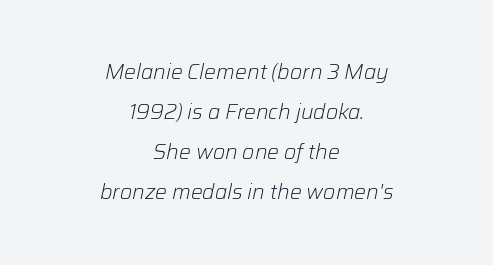
The image shows 21 px text type, italic (leaning right); set centered, loose line spacing (1.91x), normal letter spacing, not underlined.
